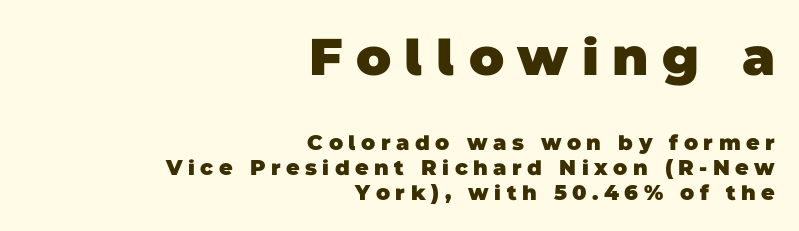
Larger block? The one above; the one below is distinctly smaller. Honestly, there is no underline to notice here at all. Where is the straight margin? On the right. Each letter keeps its own natural width here, so spacing adapts to shape.
